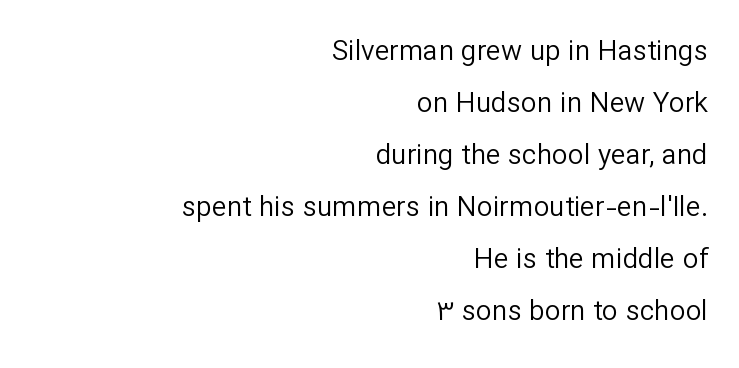
The image shows 28 px regular-weight sans-serif type, upright; set right-aligned, line spacing 1.86x, normal letter spacing, not underlined; low stroke contrast and a medium x-height.
